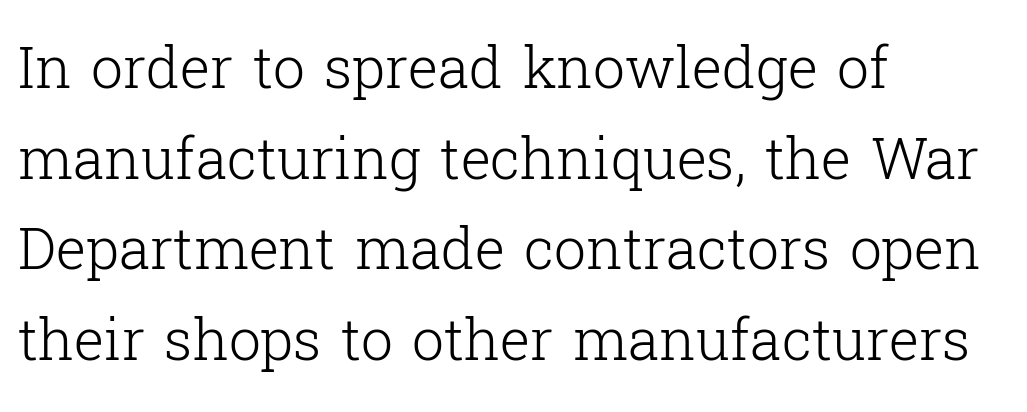
{"serif": "yes", "italic": "no", "bold": "no", "weight": "light", "width": "normal", "stroke_contrast": "low", "x_height": "medium", "monospaced": "no", "underline": "no", "align": "left", "line_spacing": "normal", "line_spacing_ratio": 1.59, "letter_spacing": "normal", "letter_spacing_em": 0.0, "glyph_px": 57}
